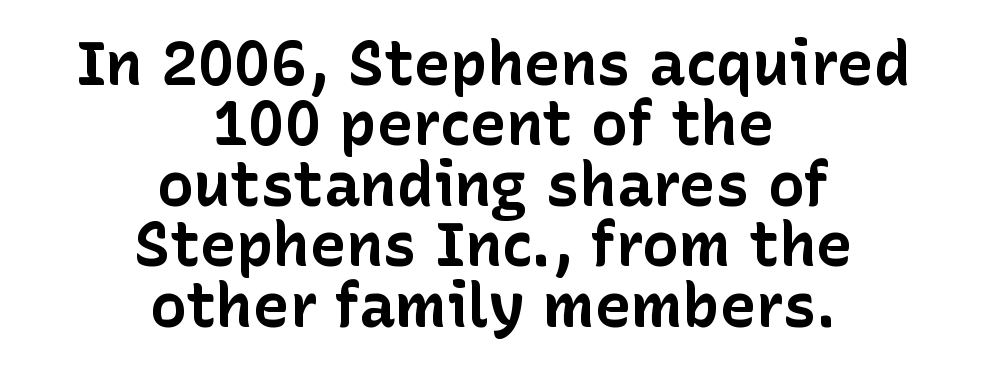
The image shows 61 px bold sans-serif type, upright; set centered, tight line spacing (0.99x), normal letter spacing, not underlined; low stroke contrast and a medium x-height.
